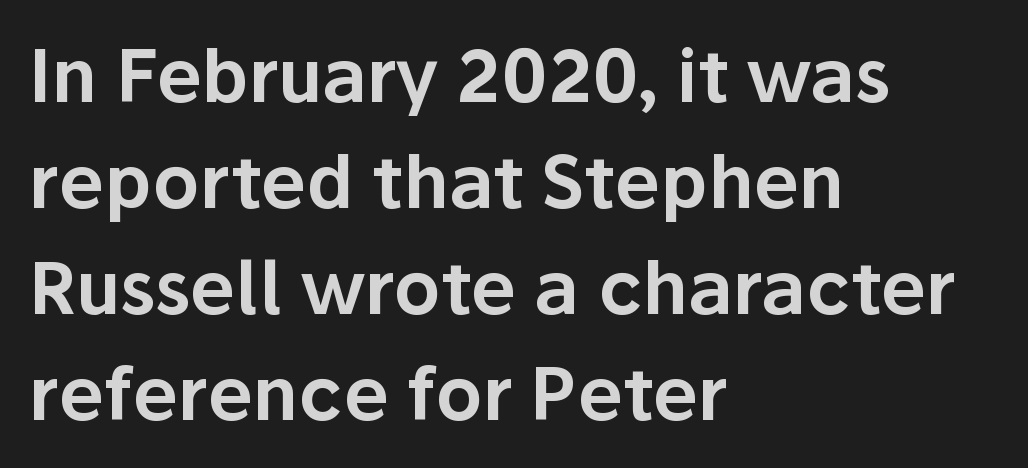
The image shows 73 px sans-serif type, upright; set left-aligned, normal line spacing (1.45x), normal letter spacing, not underlined; low stroke contrast and a medium x-height.
